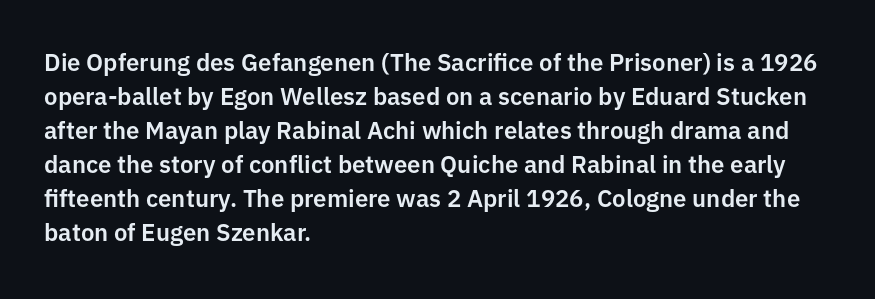
The image shows 24 px text type, upright; set left-aligned, normal line spacing (1.42x), normal letter spacing, not underlined.
